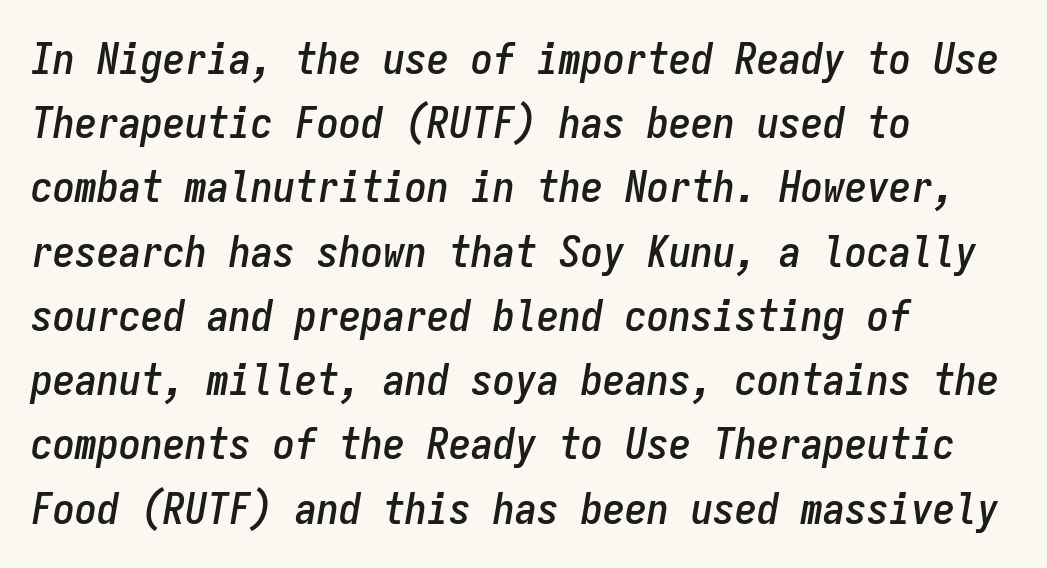
The image shows 44 px condensed type, italic (leaning right), monospaced; set left-aligned, normal line spacing (1.46x), normal letter spacing, not underlined; low stroke contrast and a medium x-height.
